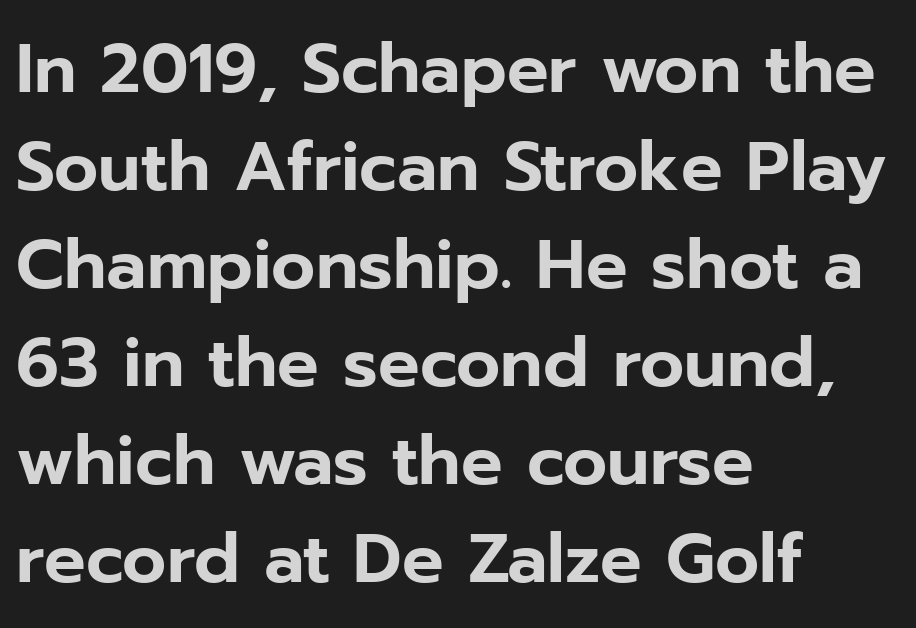
The image shows 69 px sans-serif type, upright; set left-aligned, normal line spacing (1.42x), normal letter spacing, not underlined; low stroke contrast and a medium x-height.
